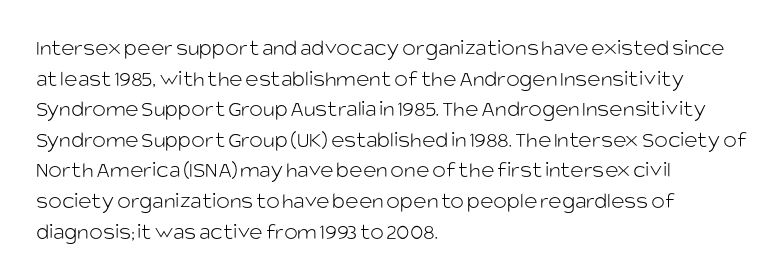
The image shows 23 px text type, upright; set left-aligned, normal line spacing (1.33x), normal letter spacing, not underlined.
